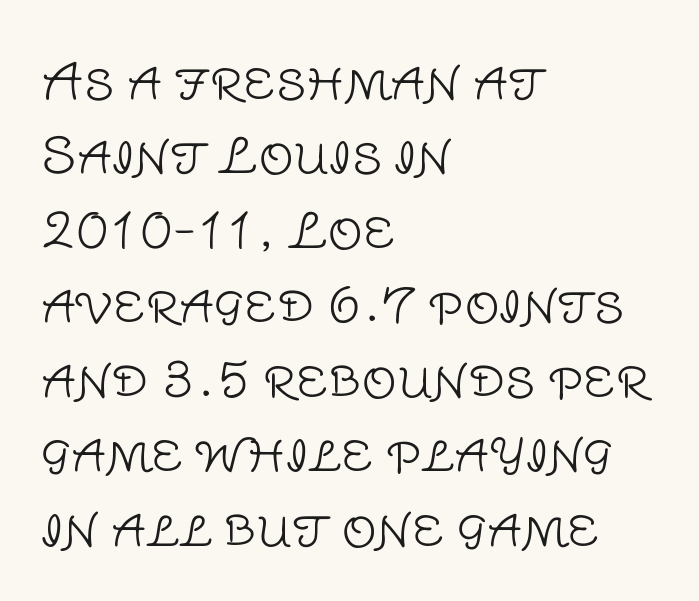
Q: Is the text bold? A: No.
Q: Is the text italic (slanted)? A: Yes.
Q: Is the typeface a serif or a sans-serif typeface? A: Sans-serif.
Q: Is the text underlined? A: No.
Q: How is the paragraph aligned? A: Left-aligned.
Q: Is the spacing between letters normal or unusually wide? A: Normal.
Q: Is the spacing between lines tight, normal or loose? A: Normal.
Q: Width (condensed, normal, or wide)? A: Normal.
Q: Stroke contrast? A: Low.
Q: x-height? A: Large.
Q: Monospaced? A: No.
